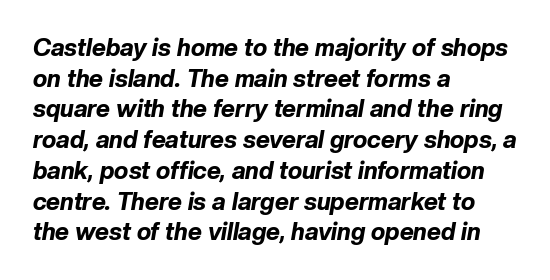
Q: Is the text bold? A: Yes.
Q: Is the text italic (slanted)? A: Yes, it leans right by about 10 degrees.
Q: Is the text underlined? A: No.
Q: How is the paragraph aligned? A: Left-aligned.
Q: Is the spacing between letters normal or unusually wide? A: Normal.
Q: Is the spacing between lines tight, normal or loose? A: Normal.
